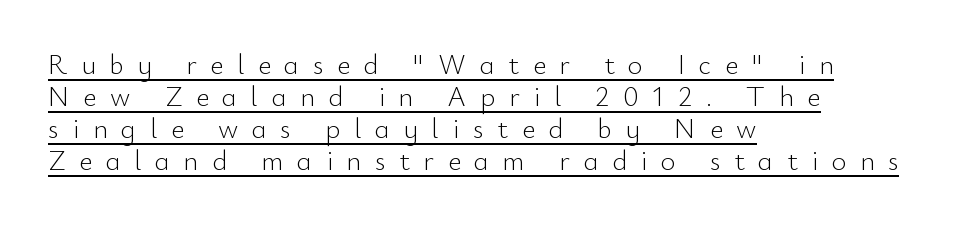
The paragraph has a hard left edge and a soft right edge. Reading down the column, the eye jumps only a short way to each next line. Inter-character spacing is expanded well beyond the font's built-in metrics. Weight: regular or lighter. These lines are rendered in a variable-pitch font.
